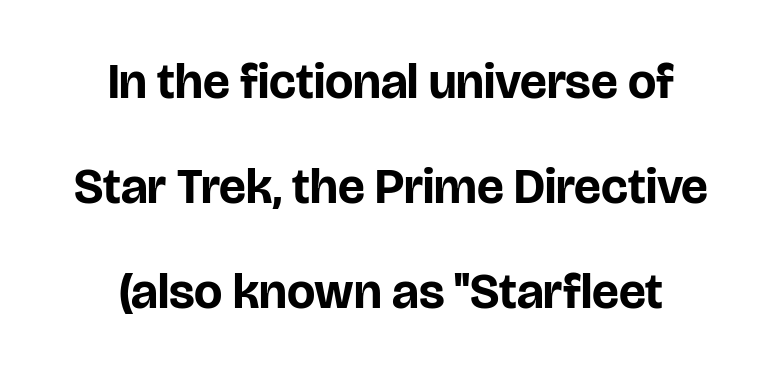
Q: Is the text bold? A: Yes.
Q: Is the text italic (slanted)? A: No, it is upright.
Q: Is the typeface a serif or a sans-serif typeface? A: Sans-serif.
Q: Is the text underlined? A: No.
Q: How is the paragraph aligned? A: Centered.
Q: Is the spacing between letters normal or unusually wide? A: Normal.
Q: Is the spacing between lines tight, normal or loose? A: Loose.
Q: Width (condensed, normal, or wide)? A: Normal.
Q: Stroke contrast? A: Low.
Q: x-height? A: Large.
Q: Monospaced? A: No.
